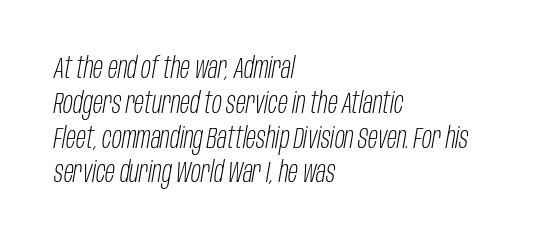
The rendering anchors every line to the left-hand side. Quick note: underline off. These lines are rendered in a variable-pitch font. The characters are drawn with everyday or finer stroke widths. Italic: yes, the glyphs are oblique.
